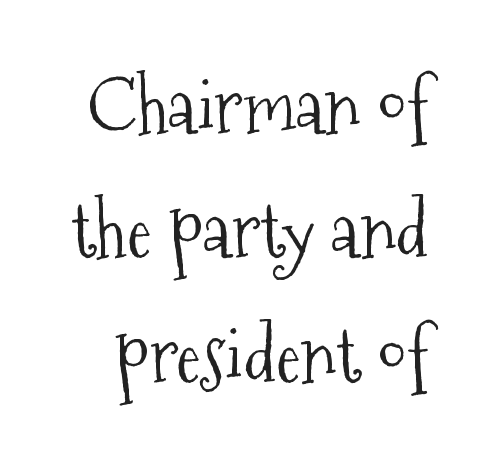
{"serif": "yes", "italic": "no", "bold": "no", "weight": "light", "width": "condensed", "stroke_contrast": "medium", "x_height": "medium", "monospaced": "no", "underline": "no", "line_spacing": "normal", "line_spacing_ratio": 1.66, "letter_spacing": "normal", "letter_spacing_em": 0.0, "glyph_px": 75}
